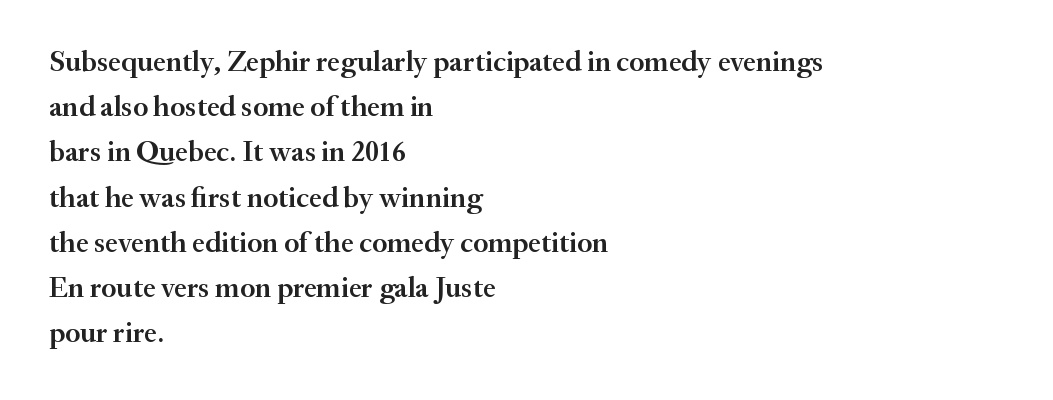
The image shows 29 px semibold serif type, upright; set left-aligned, normal line spacing (1.56x), normal letter spacing, not underlined; medium stroke contrast and a small x-height.
